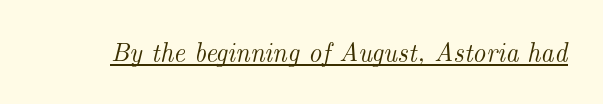
A typesetter would mark this as italic. The letterforms sit shoulder to shoulder at normal distance. Is there an underline? Yes — a line sits under the letters.
